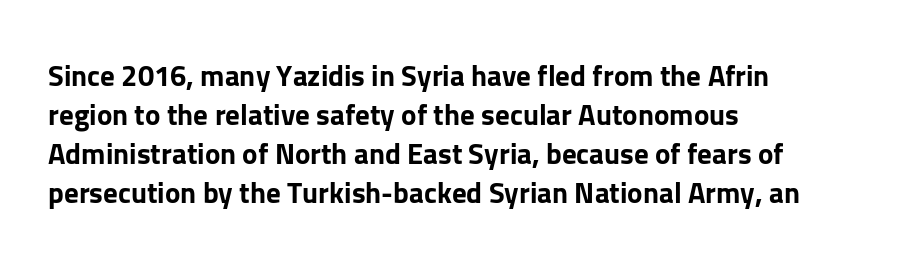
The designer left line spacing at the default. Letters rest on an invisible, unmarked baseline. The compositor pushed each line to the left boundary. The type sits square on the baseline with zero lean. No feet cap the strokes, marking this as sans-serif type.
